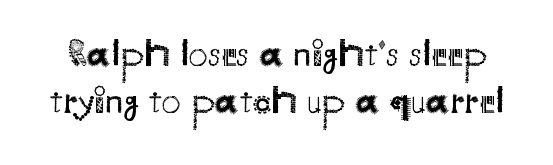
Is there any slant? The stems are plumb. Successive baselines arrive at the customary interval. Nope, no serifs anywhere on these letters. This reads as an unemphasized weight, regular at the heaviest. A typesetter would call this zero additional tracking. Is this a fixed-width face? No — the glyphs have proportional, varying widths.
